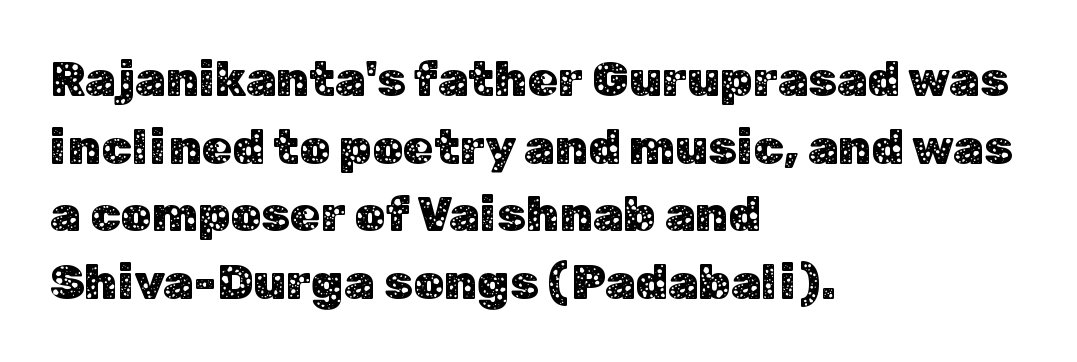
The letters advance in unequal steps, a hallmark of proportional type. Here the glyphs are tracked normally, forming tight word shapes. Anything drawn beneath the words? Only blank space. The rows are spaced the way most documents space them.
